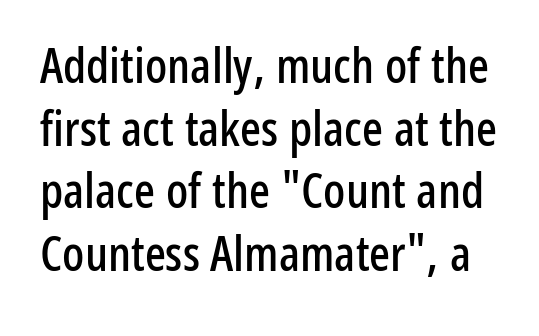
{"serif": "no", "italic": "no", "width": "condensed", "stroke_contrast": "low", "x_height": "medium", "monospaced": "no", "underline": "no", "line_spacing": "normal", "line_spacing_ratio": 1.28, "letter_spacing": "normal", "letter_spacing_em": 0.0, "glyph_px": 49}
